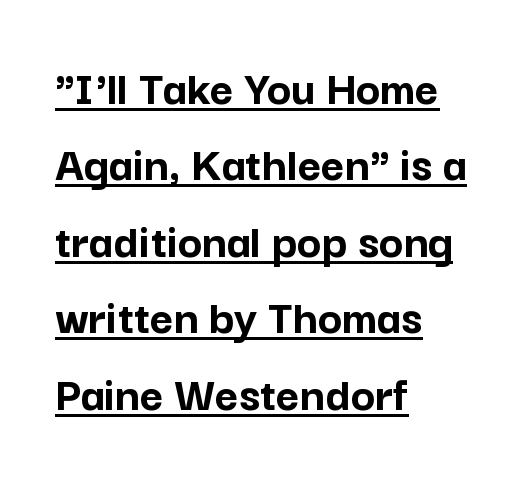
Q: Is the text bold? A: Yes.
Q: Is the text italic (slanted)? A: No, it is upright.
Q: Is the typeface a serif or a sans-serif typeface? A: Sans-serif.
Q: Is the text underlined? A: Yes.
Q: How is the paragraph aligned? A: Left-aligned.
Q: Is the spacing between letters normal or unusually wide? A: Normal.
Q: Is the spacing between lines tight, normal or loose? A: Normal.
Q: Width (condensed, normal, or wide)? A: Normal.
Q: Stroke contrast? A: Low.
Q: x-height? A: Medium.
Q: Monospaced? A: No.
